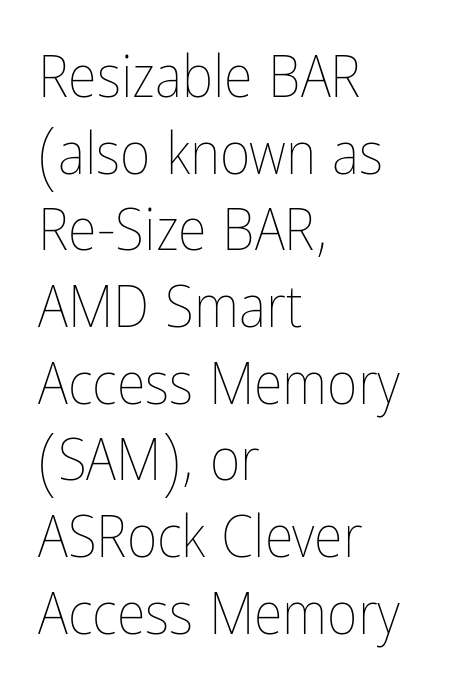
Q: Is the text bold? A: No.
Q: Is the text italic (slanted)? A: No, it is upright.
Q: Is the text underlined? A: No.
Q: How is the paragraph aligned? A: Left-aligned.
Q: Is the spacing between letters normal or unusually wide? A: Normal.
Q: Is the spacing between lines tight, normal or loose? A: Normal.
Q: Width (condensed, normal, or wide)? A: Condensed.
Q: Stroke contrast? A: Low.
Q: x-height? A: Medium.
Q: Monospaced? A: No.
